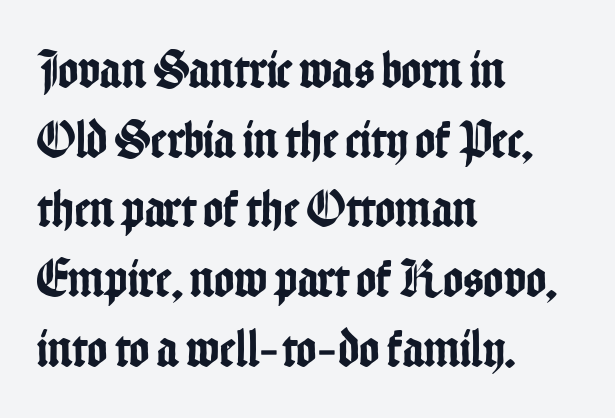
The image shows 54 px condensed sans-serif type, upright; set left-aligned, normal line spacing (1.29x), normal letter spacing, not underlined; low stroke contrast and a medium x-height.
